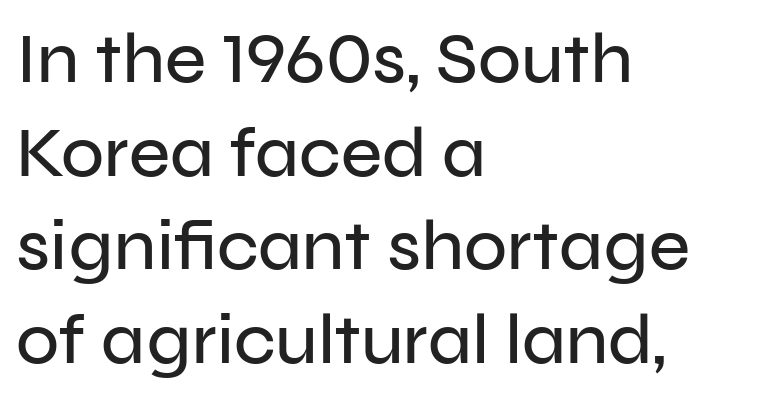
Q: Is the text italic (slanted)? A: No, it is upright.
Q: Is the typeface a serif or a sans-serif typeface? A: Sans-serif.
Q: Is the text underlined? A: No.
Q: How is the paragraph aligned? A: Left-aligned.
Q: Is the spacing between letters normal or unusually wide? A: Normal.
Q: Is the spacing between lines tight, normal or loose? A: Normal.
Q: Width (condensed, normal, or wide)? A: Normal.
Q: Stroke contrast? A: Low.
Q: x-height? A: Medium.
Q: Monospaced? A: No.
